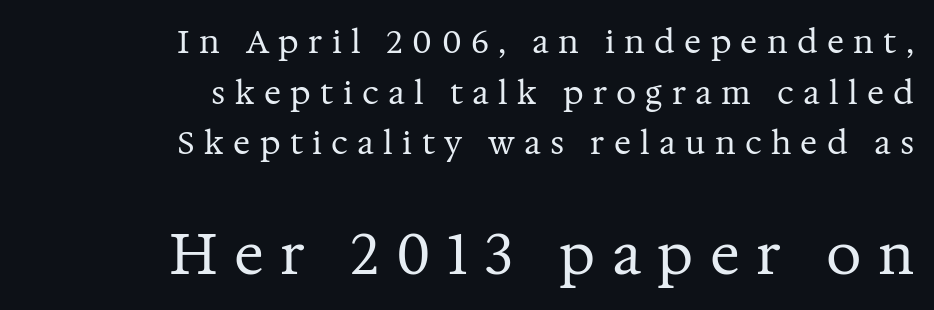
Q: Is the text bold? A: No.
Q: Is the text italic (slanted)? A: No, it is upright.
Q: Is the typeface a serif or a sans-serif typeface? A: Serif.
Q: Is the text underlined? A: No.
Q: How is the paragraph aligned? A: Right-aligned.
Q: Is the spacing between letters normal or unusually wide? A: Unusually wide.
Q: Is the spacing between lines tight, normal or loose? A: Normal.
Q: Which block of text is set in a larger size, the first (top) or the second (bottom)? A: The second (bottom) one.
Q: Width (condensed, normal, or wide)? A: Normal.
Q: Stroke contrast? A: Medium.
Q: x-height? A: Medium.
Q: Monospaced? A: No.
